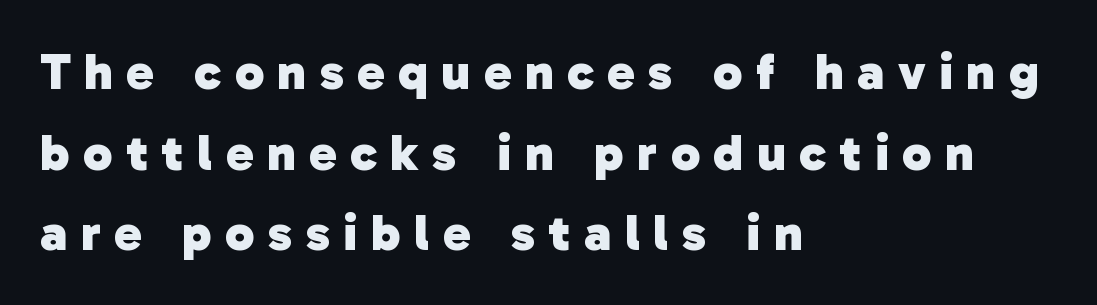
The image shows 52 px heavy sans-serif type; set left-aligned, normal line spacing (1.55x), unusually wide letter spacing (+0.26 em), not underlined; low stroke contrast and a medium x-height.
